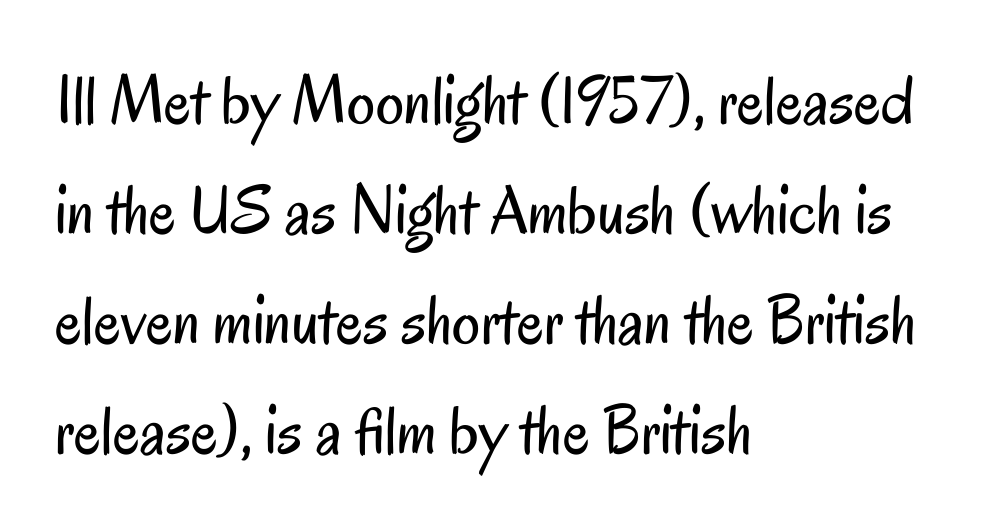
{"serif": "no", "italic": "no", "bold": "no", "weight": "regular", "width": "condensed", "stroke_contrast": "low", "x_height": "small", "monospaced": "no", "underline": "no", "align": "left", "line_spacing": "normal", "line_spacing_ratio": 1.57, "letter_spacing": "normal", "letter_spacing_em": 0.0, "glyph_px": 70}
